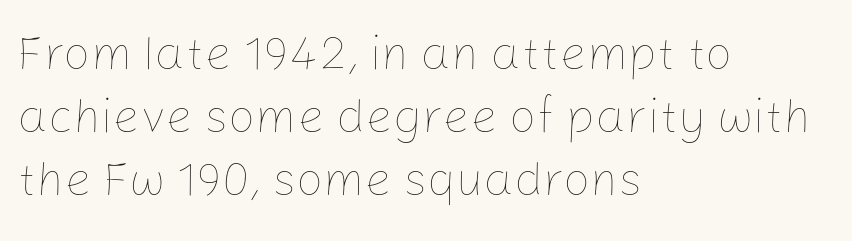
No word sits above an underline. Do the characters align in a grid? No, the font is proportional. The font's upright variant was chosen for this text. You could call the tracking neutral — neither tight nor loose. Regarding leading, the lines here are spaced in the standard way.
